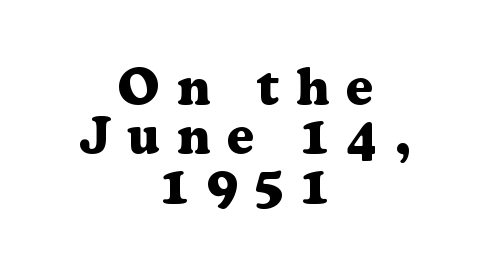
Q: Is the text bold? A: Yes.
Q: Is the text italic (slanted)? A: No, it is upright.
Q: Is the typeface a serif or a sans-serif typeface? A: Serif.
Q: Is the text underlined? A: No.
Q: How is the paragraph aligned? A: Centered.
Q: Is the spacing between letters normal or unusually wide? A: Unusually wide.
Q: Is the spacing between lines tight, normal or loose? A: Tight.
Q: Width (condensed, normal, or wide)? A: Normal.
Q: Stroke contrast? A: Low.
Q: x-height? A: Medium.
Q: Monospaced? A: No.
